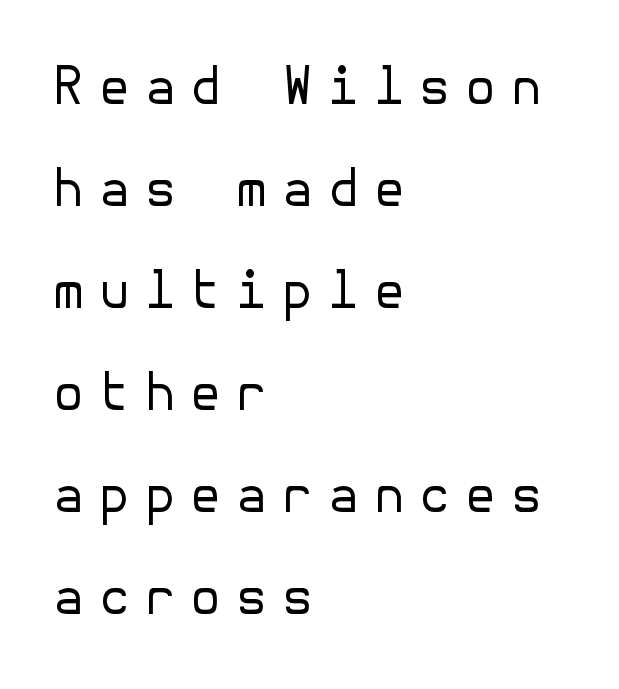
{"serif": "no", "italic": "no", "bold": "no", "weight": "regular", "width": "normal", "stroke_contrast": "low", "x_height": "medium", "underline": "no", "align": "left", "line_spacing": "loose", "line_spacing_ratio": 2.0, "letter_spacing": "wide", "letter_spacing_em": 0.28, "glyph_px": 51}
